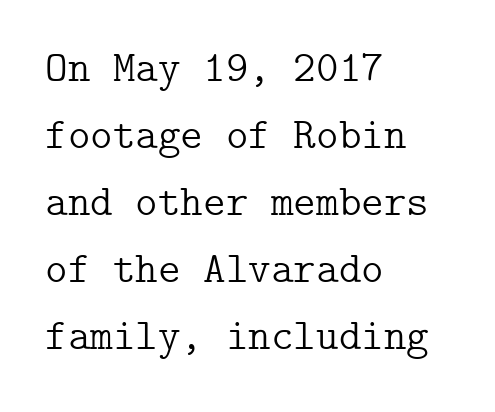
{"serif": "yes", "italic": "no", "bold": "no", "weight": "light", "width": "normal", "stroke_contrast": "low", "x_height": "medium", "underline": "no", "align": "left", "line_spacing": "normal", "line_spacing_ratio": 1.56, "letter_spacing": "normal", "letter_spacing_em": 0.0, "glyph_px": 43}
